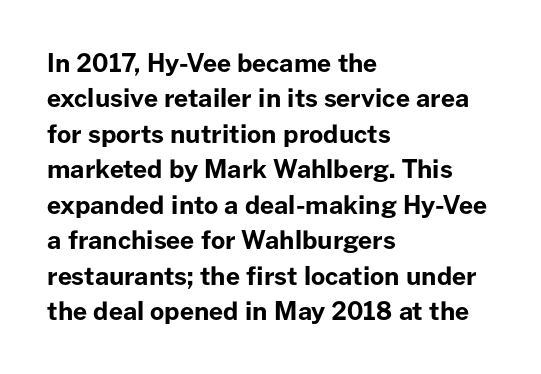
The image shows 25 px bold type, upright; set left-aligned, normal line spacing (1.42x), normal letter spacing, not underlined.
